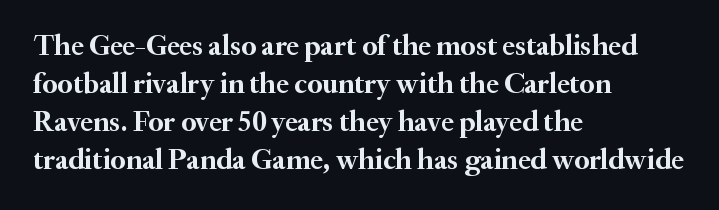
The area under the type is left untouched. Compared with typical body copy, the letter spacing here is the same. This sample uses an upright cut, with every glyph sitting square on the baseline. Is this a fixed-width face? No — the glyphs have proportional, varying widths. Note: serifs present on the glyphs. Compared with a centered layout, this one pins lines to the left instead.
